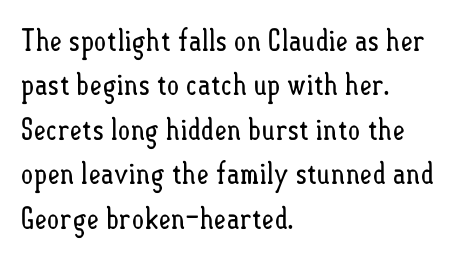
{"italic": "no", "bold": "no", "weight": "regular", "width": "condensed", "stroke_contrast": "low", "x_height": "small", "monospaced": "no", "underline": "no", "align": "left", "line_spacing": "normal", "line_spacing_ratio": 1.48, "letter_spacing": "normal", "letter_spacing_em": 0.0, "glyph_px": 30}
